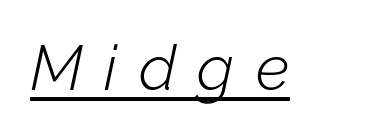
Q: Is the text bold? A: No.
Q: Is the text italic (slanted)? A: Yes, it leans right by about 12 degrees.
Q: Is the text underlined? A: Yes.
Q: Is the spacing between letters normal or unusually wide? A: Unusually wide.
Q: Width (condensed, normal, or wide)? A: Normal.
Q: Stroke contrast? A: Low.
Q: x-height? A: Medium.
Q: Monospaced? A: No.
